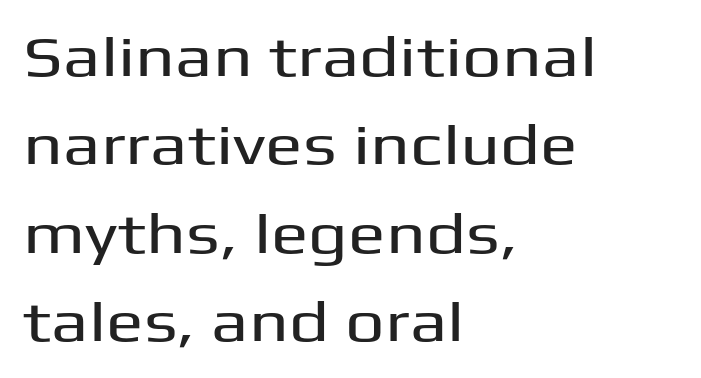
{"serif": "no", "italic": "no", "width": "wide", "stroke_contrast": "medium", "x_height": "medium", "monospaced": "no", "underline": "no", "align": "left", "line_spacing": "normal", "line_spacing_ratio": 1.58, "letter_spacing": "normal", "letter_spacing_em": 0.0, "glyph_px": 56}
